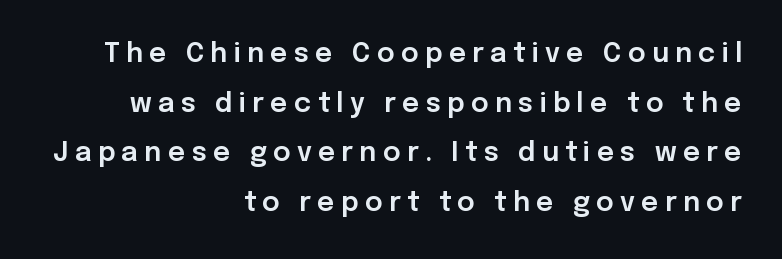
Q: Is the text italic (slanted)? A: No, it is upright.
Q: Is the text underlined? A: No.
Q: How is the paragraph aligned? A: Right-aligned.
Q: Is the spacing between letters normal or unusually wide? A: Unusually wide.
